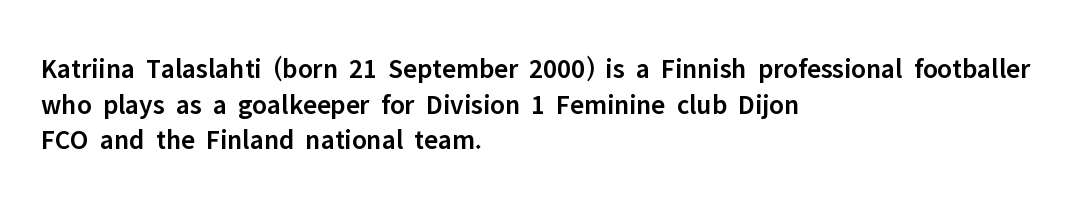
Q: Is the text bold? A: Semi-bold.
Q: Is the text italic (slanted)? A: No, it is upright.
Q: Is the typeface a serif or a sans-serif typeface? A: Sans-serif.
Q: Is the text underlined? A: No.
Q: How is the paragraph aligned? A: Left-aligned.
Q: Is the spacing between letters normal or unusually wide? A: Normal.
Q: Is the spacing between lines tight, normal or loose? A: Normal.
Q: Width (condensed, normal, or wide)? A: Normal.
Q: Stroke contrast? A: Low.
Q: x-height? A: Medium.
Q: Monospaced? A: No.
